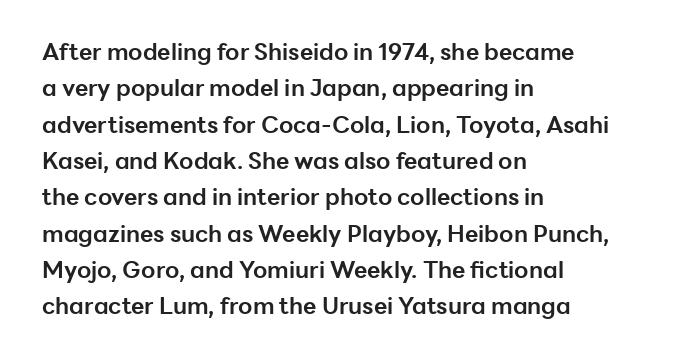
Q: Is the text bold? A: Yes.
Q: Is the text italic (slanted)? A: No, it is upright.
Q: Is the text underlined? A: No.
Q: How is the paragraph aligned? A: Left-aligned.
Q: Is the spacing between letters normal or unusually wide? A: Normal.
Q: Is the spacing between lines tight, normal or loose? A: Normal.
